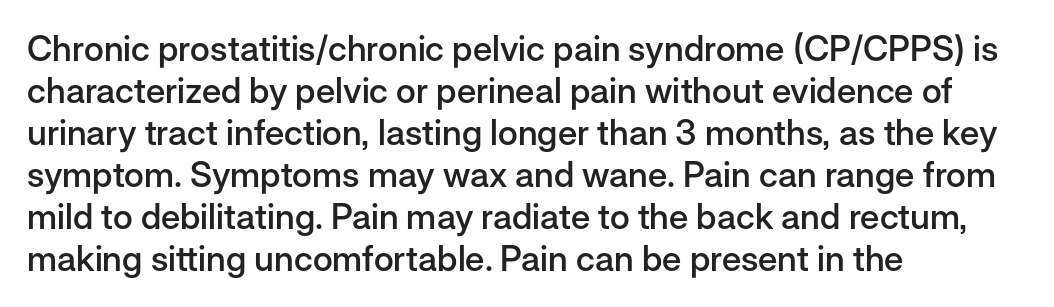
{"serif": "no", "italic": "no", "bold": "semi", "weight": "semibold", "width": "normal", "stroke_contrast": "low", "x_height": "medium", "monospaced": "no", "underline": "no", "align": "left", "line_spacing_ratio": 1.2, "letter_spacing": "normal", "letter_spacing_em": 0.0, "glyph_px": 35}
